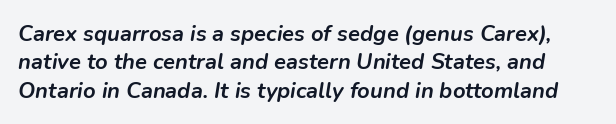
The image shows 22 px bold type, italic (leaning right); set normal line spacing (1.29x), normal letter spacing, not underlined.
